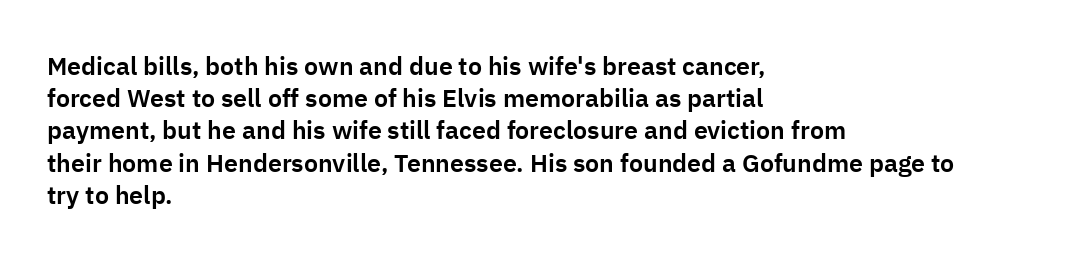
{"italic": "no", "underline": "no", "align": "left", "line_spacing": "normal", "line_spacing_ratio": 1.29, "letter_spacing": "normal", "letter_spacing_em": 0.0, "glyph_px": 25}
